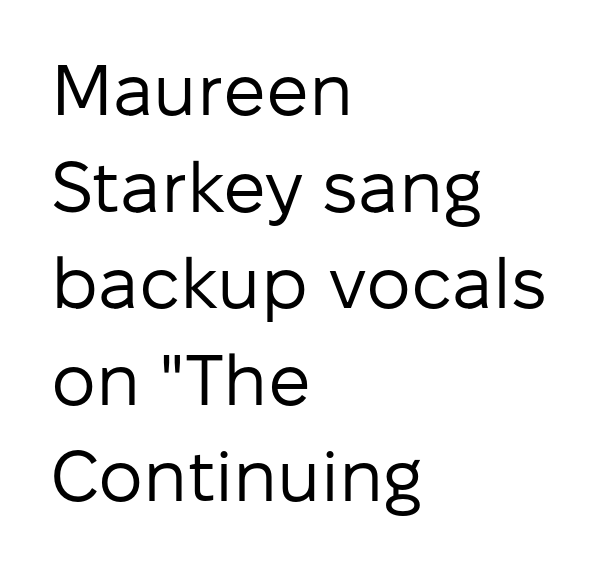
Lines of text with bare space underneath. Casual observation: everything's shoved over to the left. The lines sit at an ordinary, default distance from one another. You could not count columns in this text — the font is proportionally spaced. The weight tops out at a normal text grade. Is this a sans? Yes — the strokes have no serifs.
